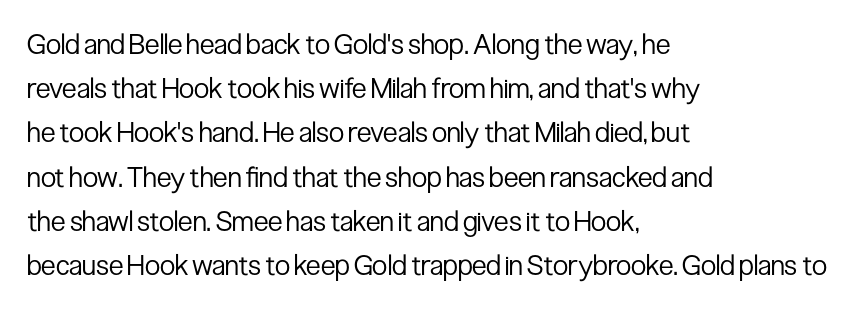
The image shows 28 px regular-weight, condensed sans-serif type, upright; set left-aligned, normal line spacing (1.58x), normal letter spacing, not underlined; low stroke contrast and a medium x-height.
